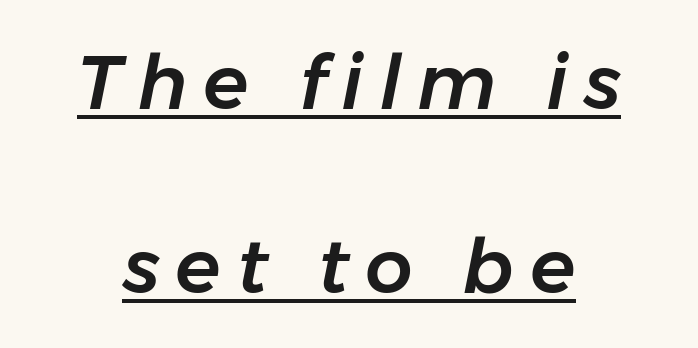
Q: Is the text italic (slanted)? A: Yes, it leans right by about 11 degrees.
Q: Is the text underlined? A: Yes.
Q: Is the spacing between letters normal or unusually wide? A: Unusually wide.
Q: Is the spacing between lines tight, normal or loose? A: Loose.
Q: Width (condensed, normal, or wide)? A: Normal.
Q: Stroke contrast? A: Low.
Q: x-height? A: Medium.
Q: Monospaced? A: No.
